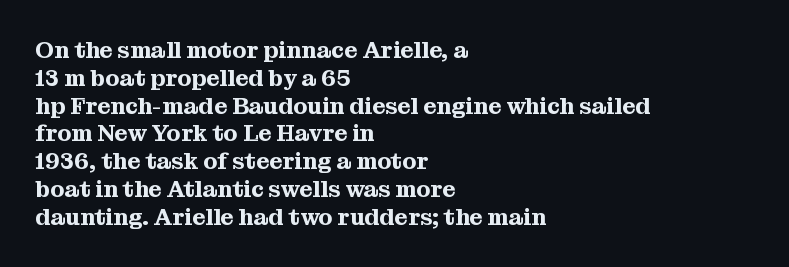
Q: Is the text italic (slanted)? A: No, it is upright.
Q: Is the text underlined? A: No.
Q: How is the paragraph aligned? A: Left-aligned.
Q: Is the spacing between letters normal or unusually wide? A: Normal.
